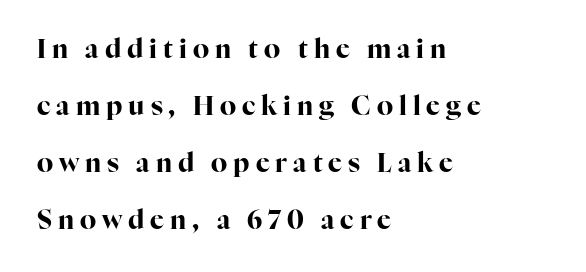
This sample uses an upright cut, with every glyph sitting square on the baseline. If you drew a ruler down the left edge, every line would touch it. How heavy is the stroke? Heavy — this is a bold. Notice the wide empty band between every row — that's loose leading. Tracking value appears strongly positive — letters spread wide. Quick note: underline off.
